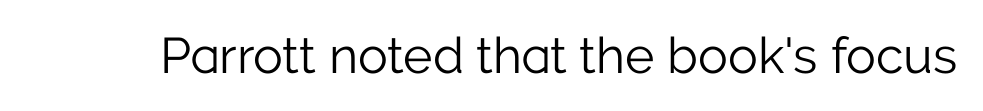
The image shows 50 px light sans-serif type, upright; set normal letter spacing, not underlined; low stroke contrast and a medium x-height.
